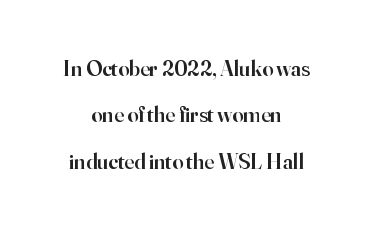
If you measured baseline to baseline, you'd find a long distance. Only glyphs here, with clear space below each row. Semibold letterforms, between regular and bold. How are the letters spaced? Ordinarily, with no added tracking. This sample is center-justified, so both line endings float freely. Posture: vertical.
